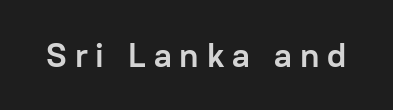
Q: Is the text bold? A: Yes.
Q: Is the text italic (slanted)? A: No, it is upright.
Q: Is the typeface a serif or a sans-serif typeface? A: Sans-serif.
Q: Is the text underlined? A: No.
Q: Is the spacing between letters normal or unusually wide? A: Unusually wide.
Q: Width (condensed, normal, or wide)? A: Normal.
Q: Stroke contrast? A: Low.
Q: x-height? A: Medium.
Q: Monospaced? A: No.
